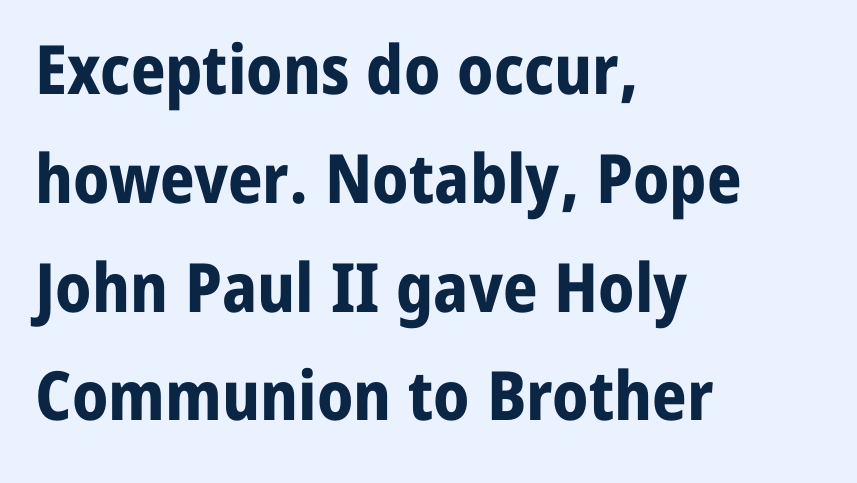
The image shows 68 px bold sans-serif type, upright; set left-aligned, normal line spacing (1.6x), normal letter spacing, not underlined; low stroke contrast and a medium x-height.
